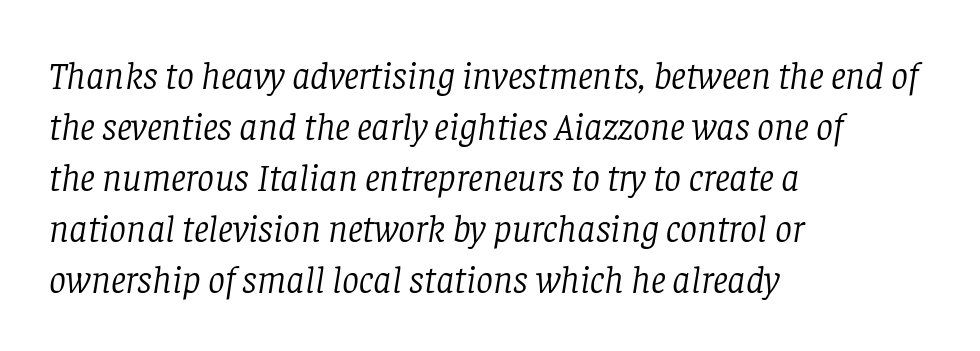
Q: Is the text bold? A: No.
Q: Is the text italic (slanted)? A: Yes, it leans right by about 8 degrees.
Q: Is the typeface a serif or a sans-serif typeface? A: Serif.
Q: Is the text underlined? A: No.
Q: How is the paragraph aligned? A: Left-aligned.
Q: Is the spacing between letters normal or unusually wide? A: Normal.
Q: Is the spacing between lines tight, normal or loose? A: Normal.
Q: Width (condensed, normal, or wide)? A: Normal.
Q: Stroke contrast? A: Low.
Q: x-height? A: Large.
Q: Monospaced? A: No.
